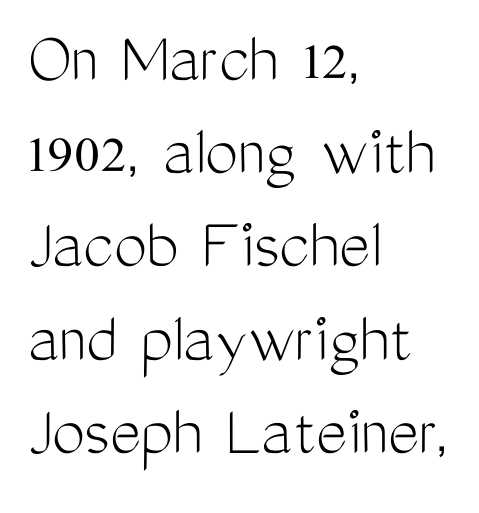
The image shows 74 px light, condensed sans-serif type, upright; set left-aligned, normal line spacing (1.26x), normal letter spacing, not underlined; medium stroke contrast and a medium x-height.
